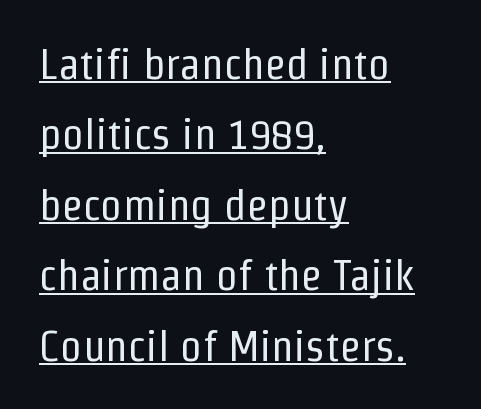
{"serif": "no", "italic": "no", "bold": "no", "weight": "regular", "width": "condensed", "stroke_contrast": "low", "x_height": "medium", "monospaced": "no", "underline": "yes", "align": "left", "line_spacing": "normal", "line_spacing_ratio": 1.6, "letter_spacing": "normal", "letter_spacing_em": 0.0, "glyph_px": 44}
